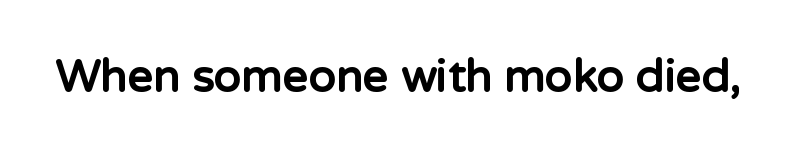
Students, note that the glyphs here touch the page at normal intervals. Varying glyph widths throughout — classic text-font behaviour. Typographically, this falls in the sans-serif category. Thick stems and heavy bowls — unmistakably bold. The letters stand straight up with perfectly vertical stems. The zone under the glyphs is completely vacant.
